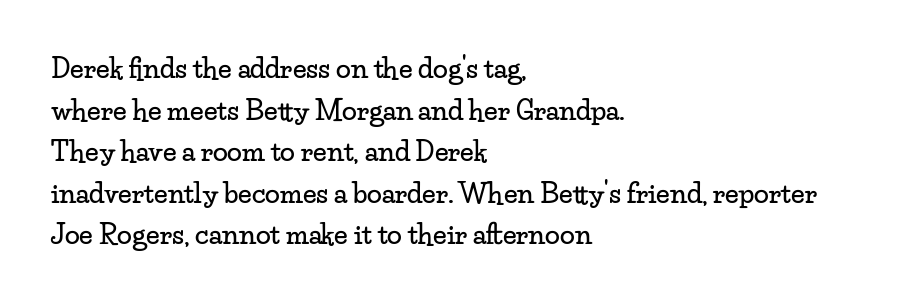
Q: Is the text italic (slanted)? A: No, it is upright.
Q: Is the text underlined? A: No.
Q: How is the paragraph aligned? A: Left-aligned.
Q: Is the spacing between letters normal or unusually wide? A: Normal.
Q: Is the spacing between lines tight, normal or loose? A: Normal.
